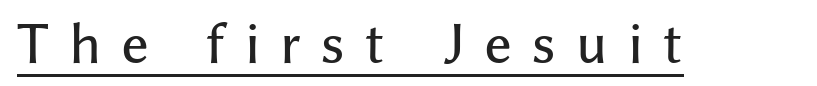
The image shows 51 px sans-serif type, upright; set unusually wide letter spacing (+0.4 em), underlined; medium stroke contrast and a medium x-height.
